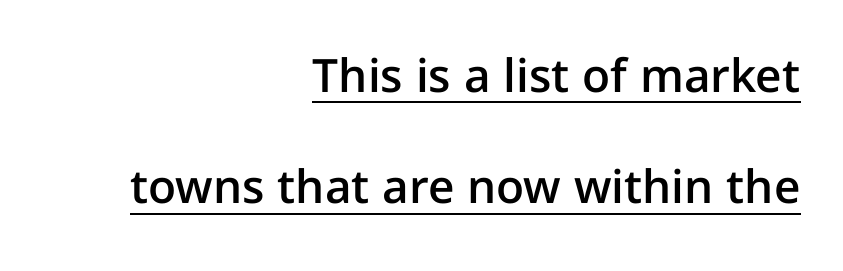
Q: Is the text bold? A: Semi-bold.
Q: Is the text italic (slanted)? A: No, it is upright.
Q: Is the typeface a serif or a sans-serif typeface? A: Sans-serif.
Q: Is the text underlined? A: Yes.
Q: How is the paragraph aligned? A: Right-aligned.
Q: Is the spacing between letters normal or unusually wide? A: Normal.
Q: Is the spacing between lines tight, normal or loose? A: Loose.
Q: Width (condensed, normal, or wide)? A: Normal.
Q: Stroke contrast? A: Low.
Q: x-height? A: Medium.
Q: Monospaced? A: No.
